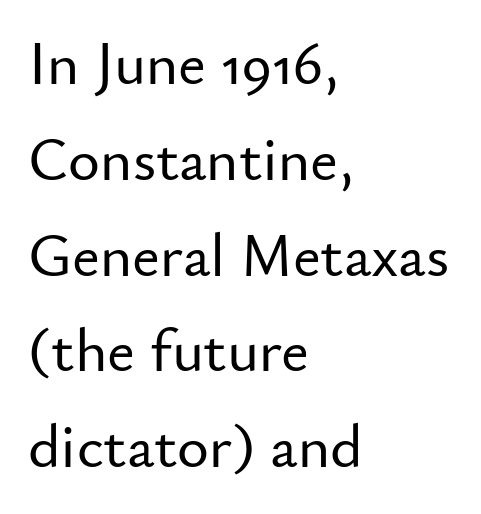
Unlike italic type, these characters show no tilt at all. These lines keep a tight, regular rhythm from letter to letter. The glyphs are unaccompanied by any horizontal stroke below them. This sample keeps an unexceptional amount of space between lines.
